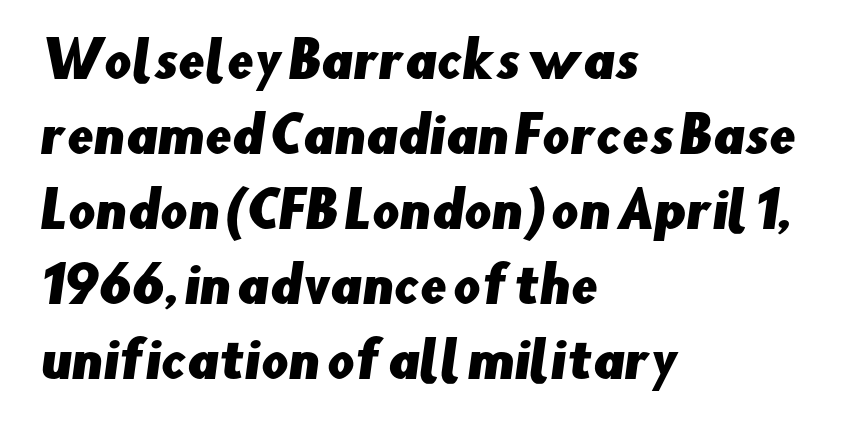
{"serif": "no", "width": "normal", "stroke_contrast": "low", "x_height": "small", "monospaced": "no", "underline": "no", "align": "left", "line_spacing": "normal", "line_spacing_ratio": 1.56, "letter_spacing": "normal", "letter_spacing_em": 0.0, "glyph_px": 48}
